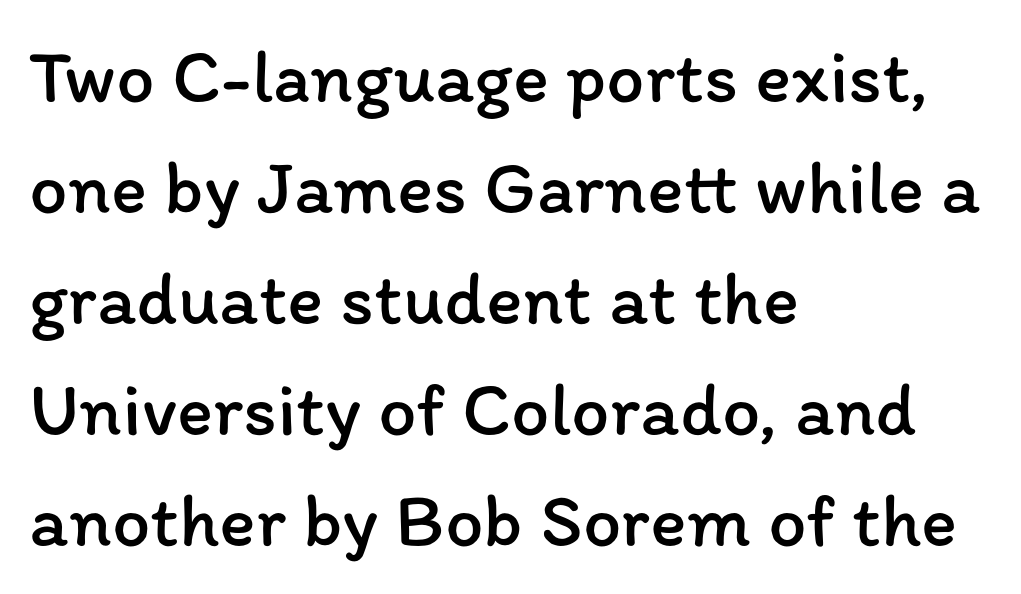
Q: Is the text bold? A: No.
Q: Is the text italic (slanted)? A: No, it is upright.
Q: Is the text underlined? A: No.
Q: How is the paragraph aligned? A: Left-aligned.
Q: Is the spacing between letters normal or unusually wide? A: Normal.
Q: Is the spacing between lines tight, normal or loose? A: Normal.
Q: Width (condensed, normal, or wide)? A: Normal.
Q: Stroke contrast? A: Low.
Q: x-height? A: Medium.
Q: Monospaced? A: No.
